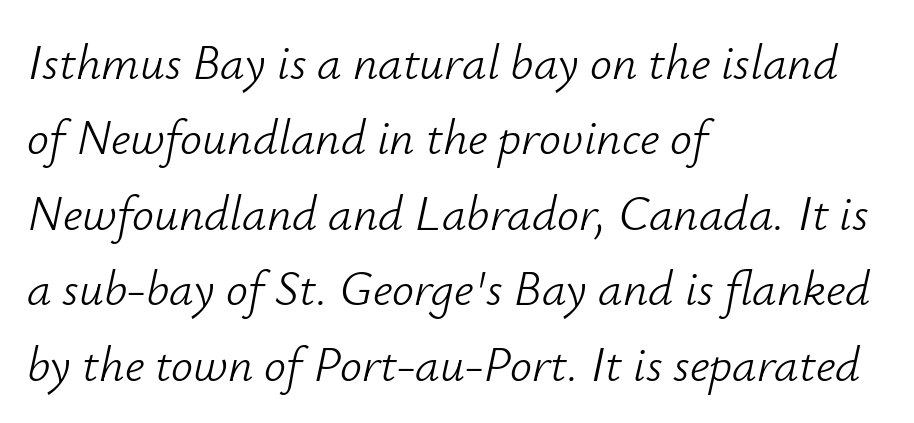
{"italic": "yes", "lean": "right", "slant_degrees": 12, "bold": "no", "weight": "light", "width": "normal", "stroke_contrast": "low", "x_height": "small", "monospaced": "no", "underline": "no", "align": "left", "line_spacing": "normal", "line_spacing_ratio": 1.54, "letter_spacing": "normal", "letter_spacing_em": 0.0, "glyph_px": 49}
